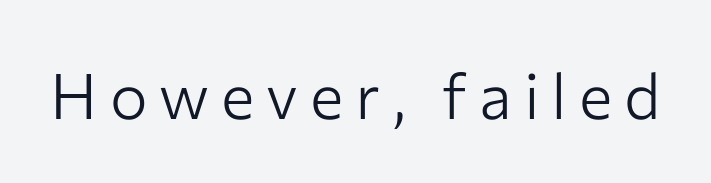
Q: Is the text bold? A: No.
Q: Is the text italic (slanted)? A: No, it is upright.
Q: Is the typeface a serif or a sans-serif typeface? A: Sans-serif.
Q: Is the text underlined? A: No.
Q: Width (condensed, normal, or wide)? A: Normal.
Q: Stroke contrast? A: Low.
Q: x-height? A: Medium.
Q: Monospaced? A: No.
